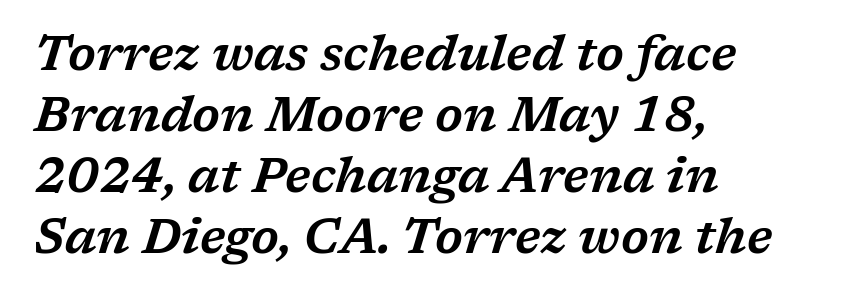
{"serif": "yes", "italic": "yes", "lean": "right", "slant_degrees": 17, "width": "wide", "stroke_contrast": "low", "x_height": "medium", "monospaced": "no", "underline": "no", "align": "left", "line_spacing": "normal", "line_spacing_ratio": 1.27, "letter_spacing": "normal", "letter_spacing_em": 0.0, "glyph_px": 48}
